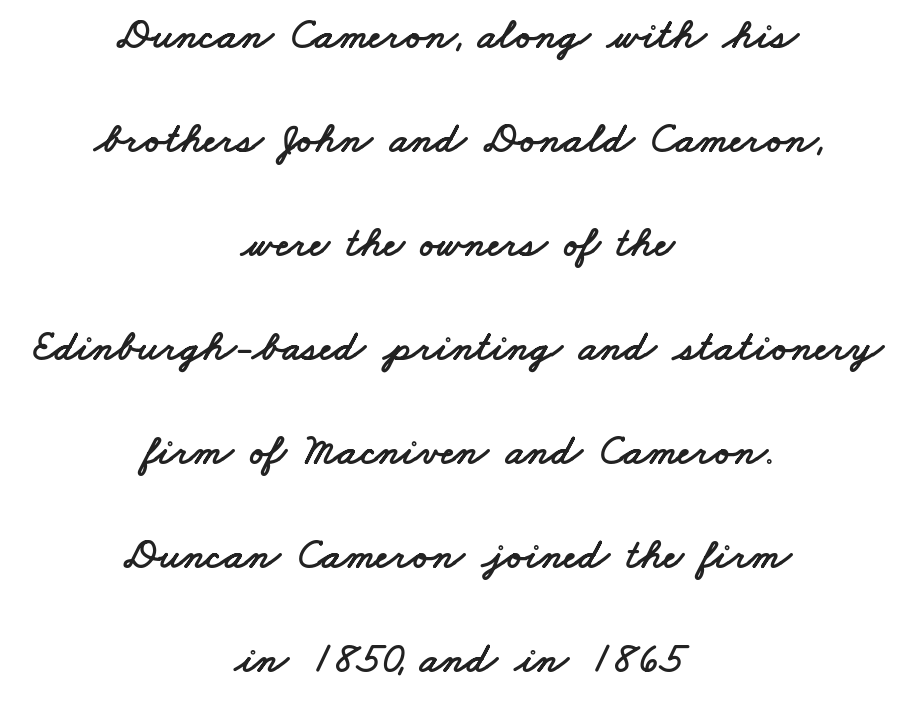
Serif or sans? Sans — the stroke terminals are bare. Think of a printed novel: that variable character pitch is what you see here. These lines stack symmetrically, like a column narrowing and widening about its center. Words appear dense and cohesive because spacing is normal.
